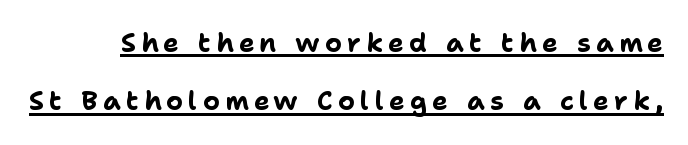
Q: Is the text bold? A: Yes.
Q: Is the text italic (slanted)? A: No, it is upright.
Q: Is the text underlined? A: Yes.
Q: Is the spacing between letters normal or unusually wide? A: Unusually wide.
Q: Is the spacing between lines tight, normal or loose? A: Loose.
